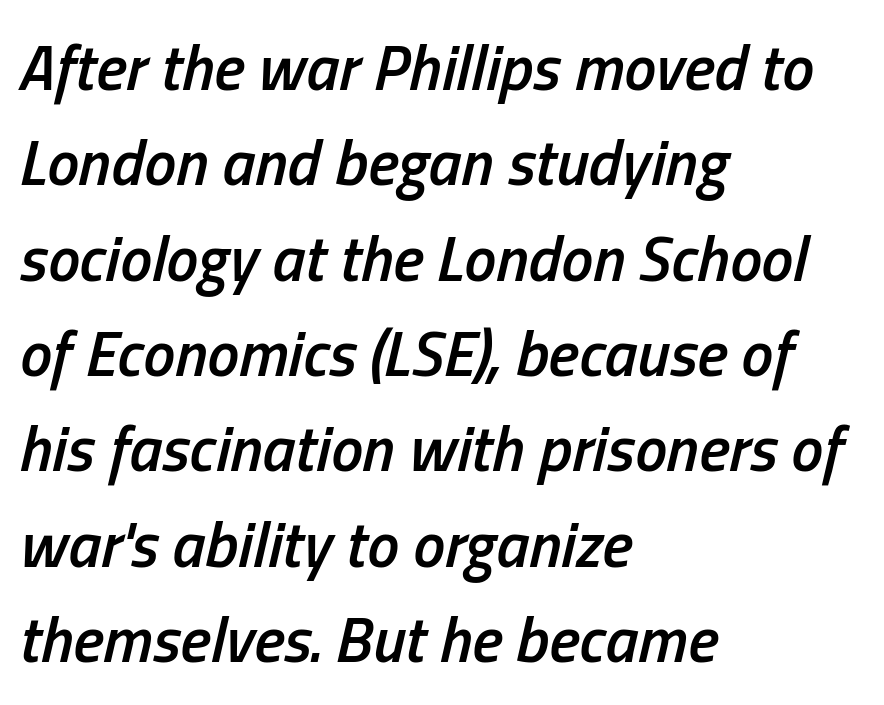
The image shows 64 px semibold, condensed type, italic (leaning right); set left-aligned, normal line spacing (1.49x), normal letter spacing, not underlined; low stroke contrast and a medium x-height.
